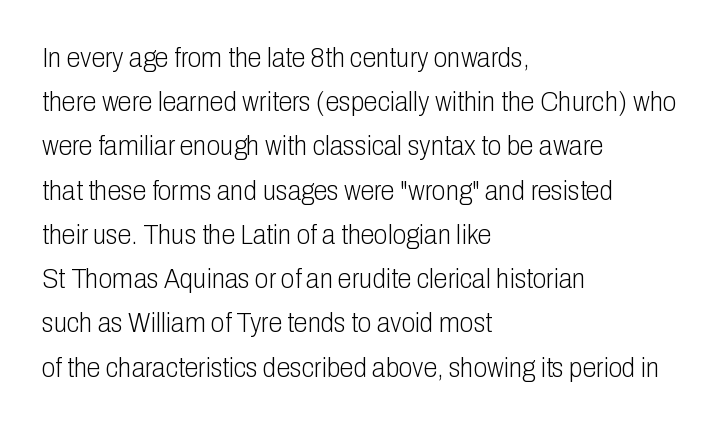
You could call the tracking neutral — neither tight nor loose. The typography opts for an upright posture over an oblique one. Think of a printed novel: that variable character pitch is what you see here. Classification — sans serif. The compositor pushed each line to the left boundary.
